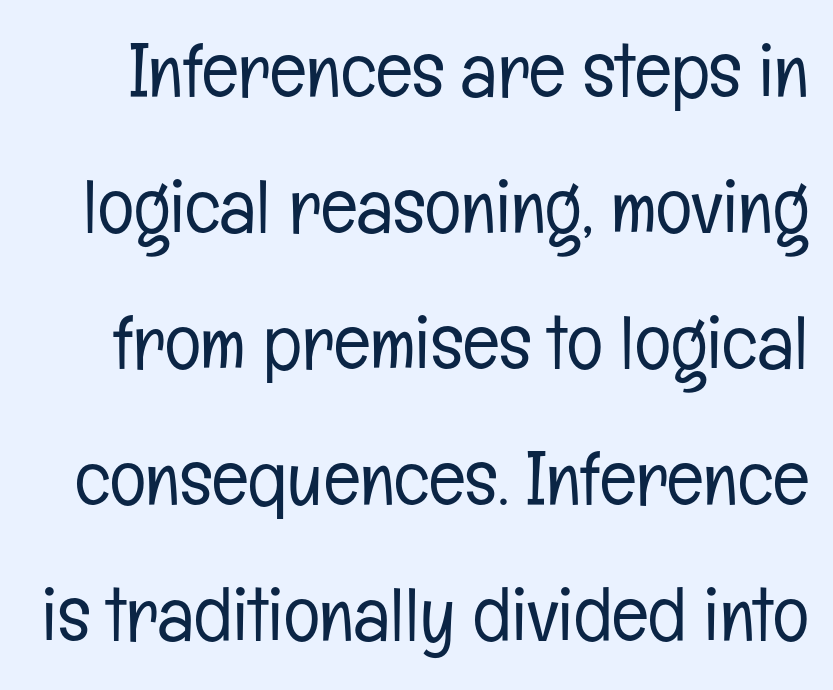
The image shows 76 px light, condensed sans-serif type, upright; set line spacing 1.79x, normal letter spacing, not underlined; low stroke contrast and a medium x-height.
